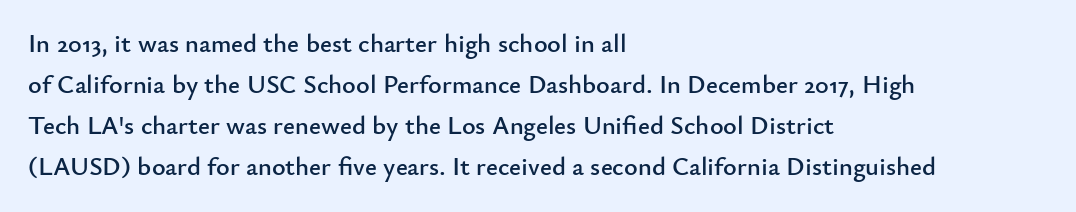
{"italic": "no", "underline": "no", "align": "left", "line_spacing": "normal", "line_spacing_ratio": 1.58, "letter_spacing": "normal", "letter_spacing_em": 0.0, "glyph_px": 26}
